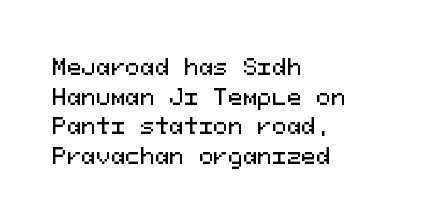
The passage shown stacks its lines at a standard gap. Look at the tracking — it's just the regular setting, nothing added. A typesetter would mark this as roman, not italic. Underlining? Definitely not there. One-word summary of the alignment: left.
